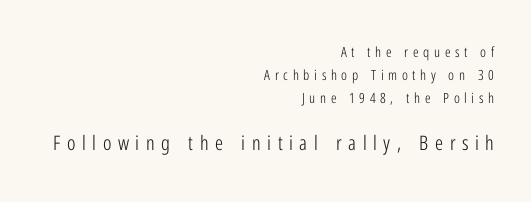
{"italic": "no", "bold": "no", "underline": "no", "align": "right", "line_spacing": "normal", "line_spacing_ratio": 1.64, "letter_spacing": "wide", "letter_spacing_em": 0.33, "larger_block": "second", "size_ratio": 1.43, "glyph_px": 20}
